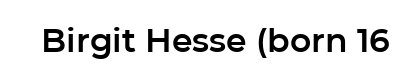
Q: Is the text italic (slanted)? A: No, it is upright.
Q: Is the typeface a serif or a sans-serif typeface? A: Sans-serif.
Q: Is the text underlined? A: No.
Q: Is the spacing between letters normal or unusually wide? A: Normal.
Q: Width (condensed, normal, or wide)? A: Normal.
Q: Stroke contrast? A: Low.
Q: x-height? A: Medium.
Q: Monospaced? A: No.
